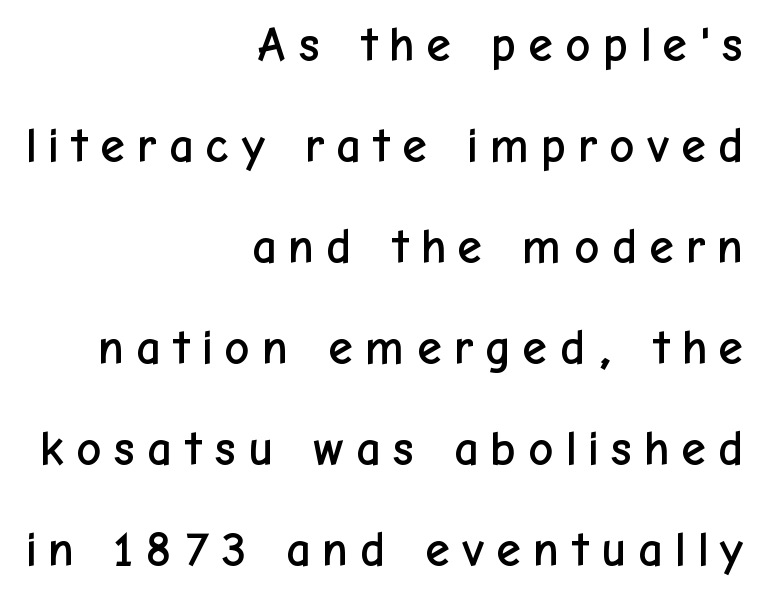
{"serif": "no", "italic": "no", "width": "normal", "stroke_contrast": "low", "x_height": "medium", "monospaced": "no", "underline": "no", "align": "right", "line_spacing": "loose", "line_spacing_ratio": 2.06, "letter_spacing": "wide", "letter_spacing_em": 0.21, "glyph_px": 49}
